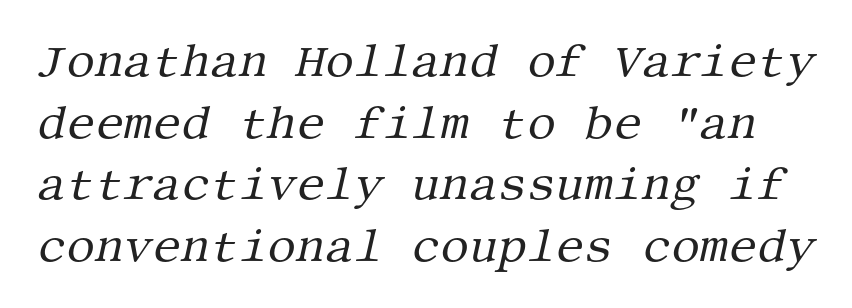
{"serif": "yes", "italic": "yes", "lean": "right", "slant_degrees": 13, "bold": "no", "weight": "regular", "width": "normal", "stroke_contrast": "medium", "x_height": "large", "underline": "no", "line_spacing": "normal", "line_spacing_ratio": 1.37, "letter_spacing": "normal", "letter_spacing_em": 0.0, "glyph_px": 45}
